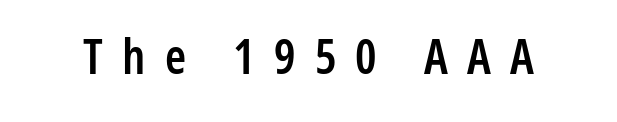
Q: Is the text bold? A: Semi-bold.
Q: Is the text italic (slanted)? A: No, it is upright.
Q: Is the typeface a serif or a sans-serif typeface? A: Sans-serif.
Q: Is the text underlined? A: No.
Q: Is the spacing between letters normal or unusually wide? A: Unusually wide.
Q: Width (condensed, normal, or wide)? A: Condensed.
Q: Stroke contrast? A: Low.
Q: x-height? A: Medium.
Q: Monospaced? A: No.
